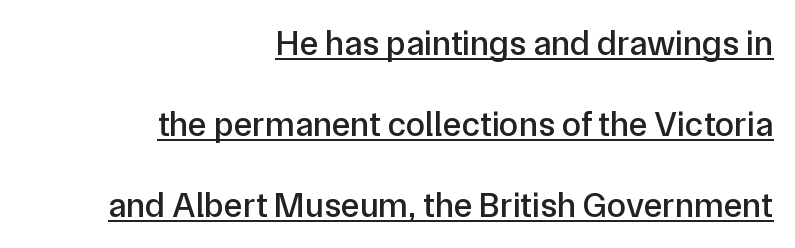
{"serif": "no", "italic": "no", "width": "normal", "stroke_contrast": "low", "x_height": "medium", "monospaced": "no", "underline": "yes", "align": "right", "line_spacing": "loose", "line_spacing_ratio": 2.31, "letter_spacing": "normal", "letter_spacing_em": 0.0, "glyph_px": 35}
